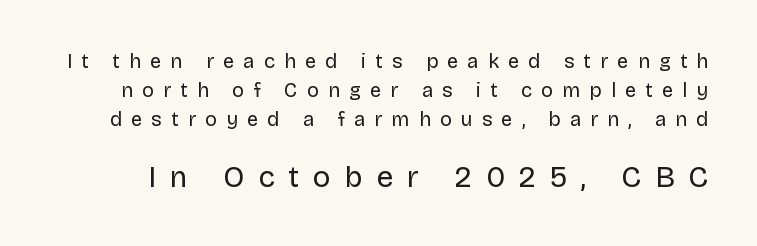
Q: Is the text bold? A: No.
Q: Is the text italic (slanted)? A: No, it is upright.
Q: Is the typeface a serif or a sans-serif typeface? A: Sans-serif.
Q: Is the text underlined? A: No.
Q: Is the spacing between letters normal or unusually wide? A: Unusually wide.
Q: Is the spacing between lines tight, normal or loose? A: Normal.
Q: Which block of text is set in a larger size, the first (top) or the second (bottom)? A: The second (bottom) one.
Q: Width (condensed, normal, or wide)? A: Normal.
Q: Stroke contrast? A: Low.
Q: x-height? A: Large.
Q: Monospaced? A: No.
